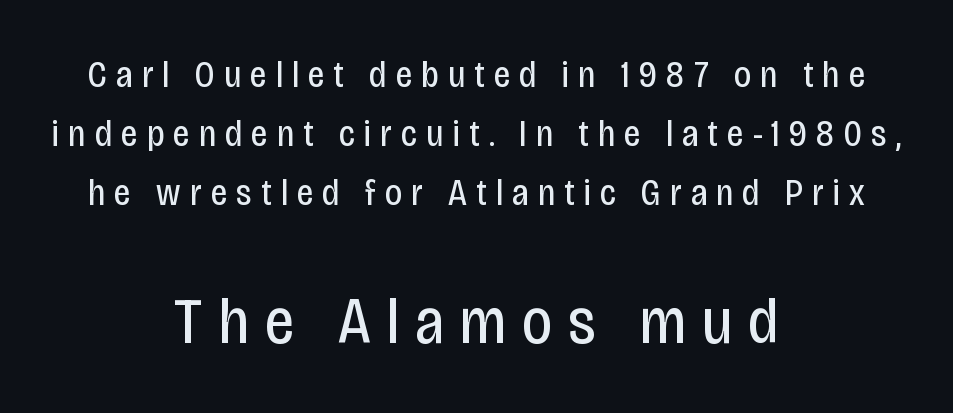
Q: Is the text bold? A: No.
Q: Is the text italic (slanted)? A: No, it is upright.
Q: Is the typeface a serif or a sans-serif typeface? A: Sans-serif.
Q: Is the text underlined? A: No.
Q: How is the paragraph aligned? A: Centered.
Q: Is the spacing between letters normal or unusually wide? A: Unusually wide.
Q: Is the spacing between lines tight, normal or loose? A: Normal.
Q: Which block of text is set in a larger size, the first (top) or the second (bottom)? A: The second (bottom) one.
Q: Width (condensed, normal, or wide)? A: Condensed.
Q: Stroke contrast? A: Low.
Q: x-height? A: Large.
Q: Monospaced? A: No.
